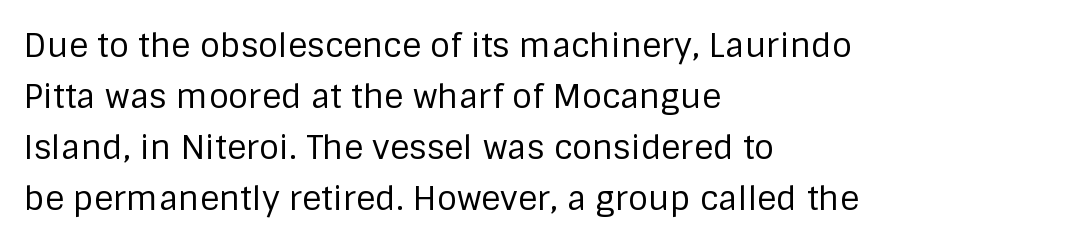
Q: Is the text bold? A: No.
Q: Is the text italic (slanted)? A: No, it is upright.
Q: Is the typeface a serif or a sans-serif typeface? A: Sans-serif.
Q: Is the text underlined? A: No.
Q: How is the paragraph aligned? A: Left-aligned.
Q: Is the spacing between letters normal or unusually wide? A: Normal.
Q: Is the spacing between lines tight, normal or loose? A: Normal.
Q: Width (condensed, normal, or wide)? A: Normal.
Q: Stroke contrast? A: Low.
Q: x-height? A: Large.
Q: Monospaced? A: No.
